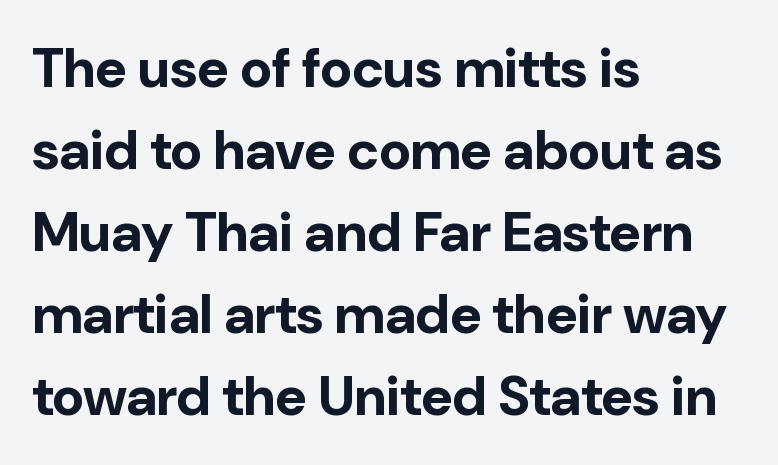
{"serif": "no", "italic": "no", "bold": "yes", "weight": "bold", "width": "normal", "stroke_contrast": "low", "x_height": "medium", "monospaced": "no", "underline": "no", "align": "left", "line_spacing": "normal", "line_spacing_ratio": 1.49, "letter_spacing": "normal", "letter_spacing_em": 0.0, "glyph_px": 55}
